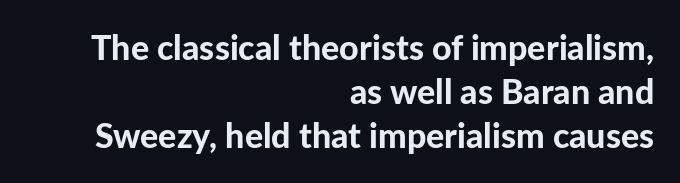
These lines are set flush right with a ragged left edge. Each letter keeps its own natural width here, so spacing adapts to shape. Type style note: lacks serifs. Plenty of ink on the page — the face is bold. Baseline-to-baseline distance is the conventional proportion of letter height. Standard letterfit; no display-style spreading of the glyphs.
